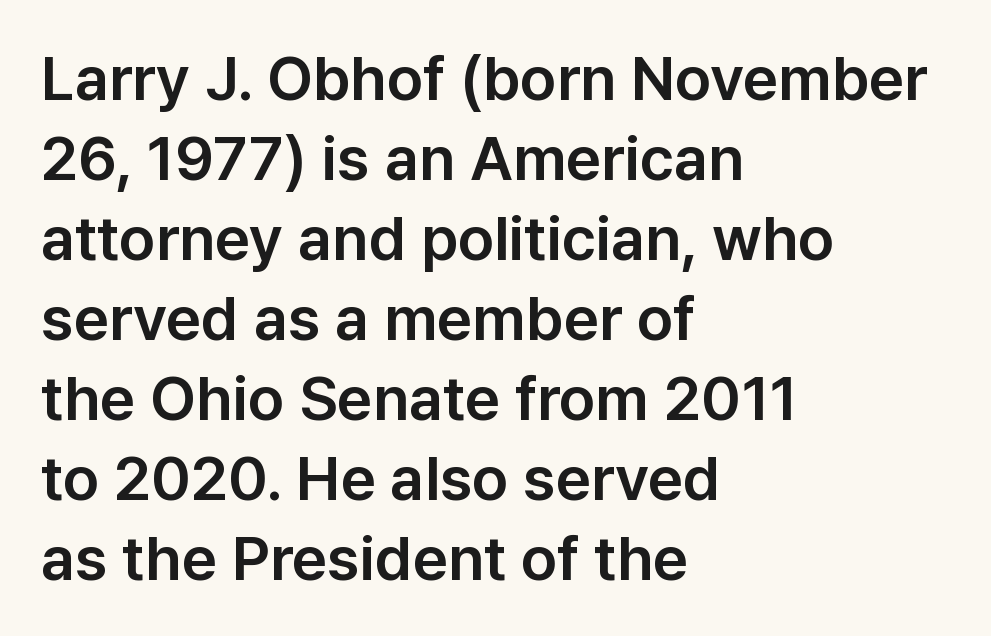
Q: Is the text italic (slanted)? A: No, it is upright.
Q: Is the typeface a serif or a sans-serif typeface? A: Sans-serif.
Q: Is the text underlined? A: No.
Q: How is the paragraph aligned? A: Left-aligned.
Q: Is the spacing between letters normal or unusually wide? A: Normal.
Q: Is the spacing between lines tight, normal or loose? A: Normal.
Q: Width (condensed, normal, or wide)? A: Normal.
Q: Stroke contrast? A: Low.
Q: x-height? A: Medium.
Q: Monospaced? A: No.
